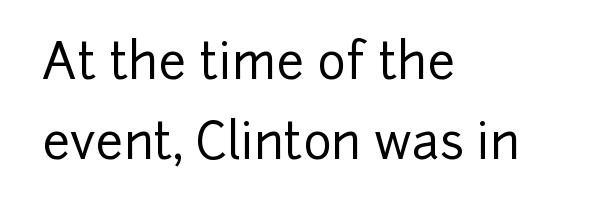
The foot of each line stays bare and open. The typography opts for an upright posture over an oblique one. Spacing verdict: proportional, widths tailored to each character. The passage is arranged the way most books set body copy — flush left. Look at the bottom of the vertical strokes: they stop flat, with no serifs. Standard letterfit; no display-style spreading of the glyphs.
